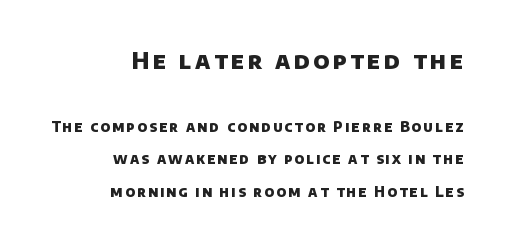
{"bold": "yes", "underline": "no", "align": "right", "line_spacing": "loose", "line_spacing_ratio": 2.32, "larger_block": "first", "size_ratio": 1.64, "glyph_px": 23}
